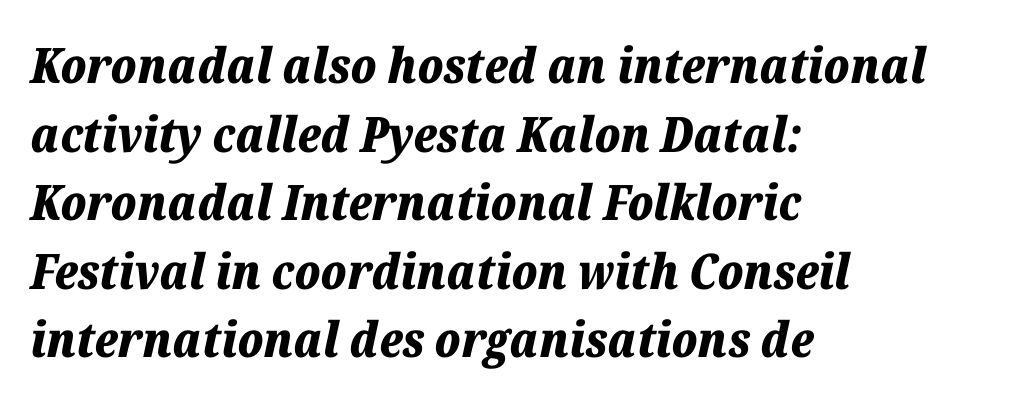
{"italic": "yes", "lean": "right", "slant_degrees": 12, "bold": "yes", "weight": "bold", "width": "normal", "stroke_contrast": "low", "x_height": "medium", "monospaced": "no", "underline": "no", "align": "left", "line_spacing": "normal", "line_spacing_ratio": 1.4, "letter_spacing": "normal", "letter_spacing_em": 0.0, "glyph_px": 49}
